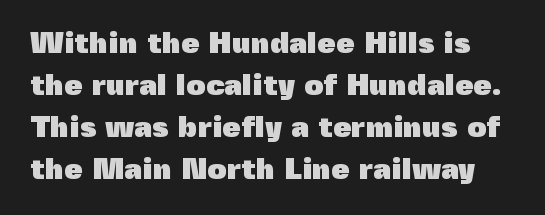
These lines were composed using upright roman letters. Each letter keeps its own natural width here, so spacing adapts to shape. The space directly below the letters is spotless. How are the letters spaced? Ordinarily, with no added tracking. A typesetter would label this face a sans.
